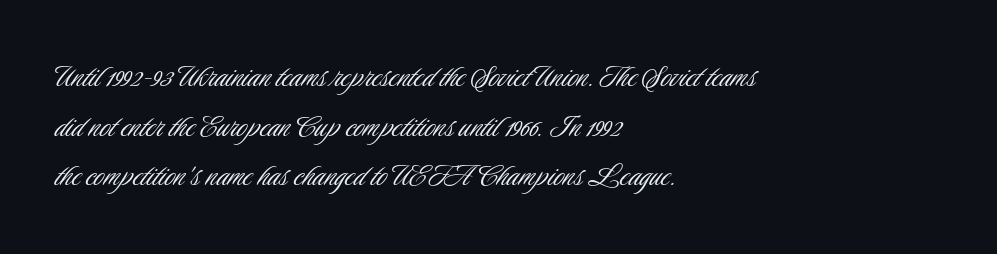
The image shows 36 px light, condensed sans-serif type; set left-aligned, normal line spacing (1.38x), normal letter spacing, not underlined; low stroke contrast and a small x-height.
